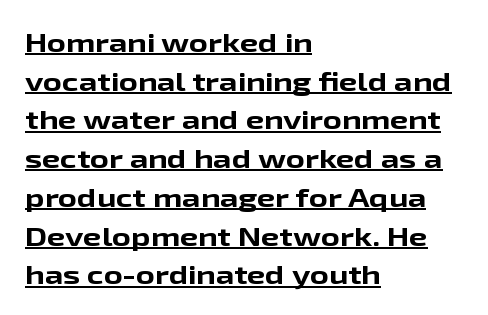
Q: Is the text bold? A: Yes.
Q: Is the text italic (slanted)? A: No, it is upright.
Q: Is the text underlined? A: Yes.
Q: How is the paragraph aligned? A: Left-aligned.
Q: Is the spacing between letters normal or unusually wide? A: Normal.
Q: Is the spacing between lines tight, normal or loose? A: Normal.
